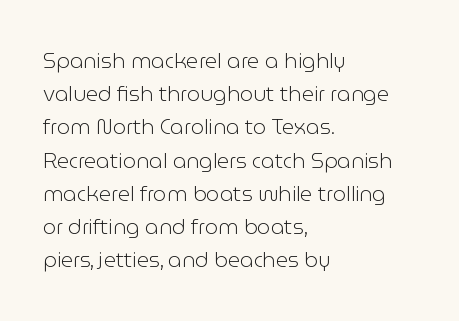
{"italic": "no", "bold": "no", "underline": "no", "align": "left", "line_spacing": "normal", "line_spacing_ratio": 1.58, "letter_spacing": "normal", "letter_spacing_em": 0.0, "glyph_px": 21}
